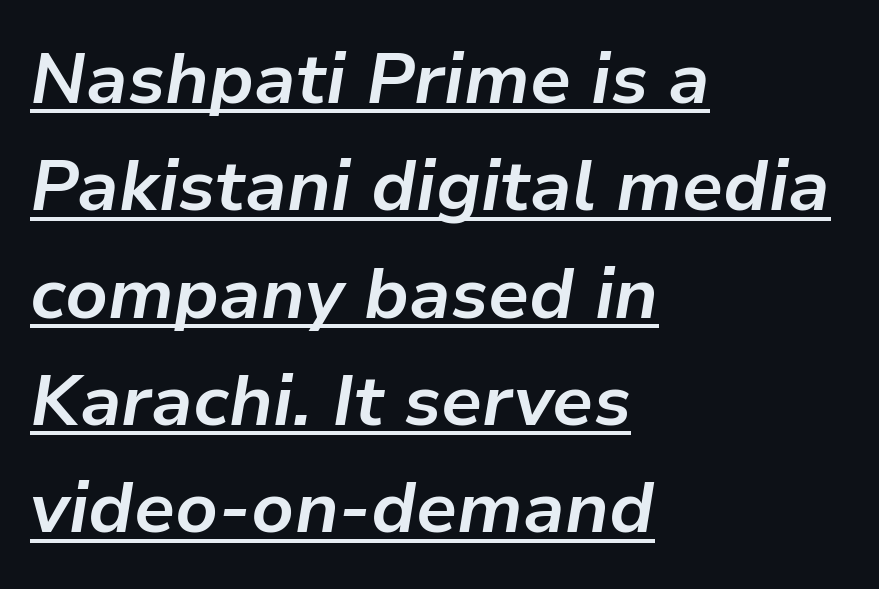
Does the copy run flush right? No — it runs flush left. Check the space under the baseline: a stroke is drawn there. Here the designer chose a conventional face with non-uniform glyph widths. Tall strokes in this sample are angled rather than plumb.
